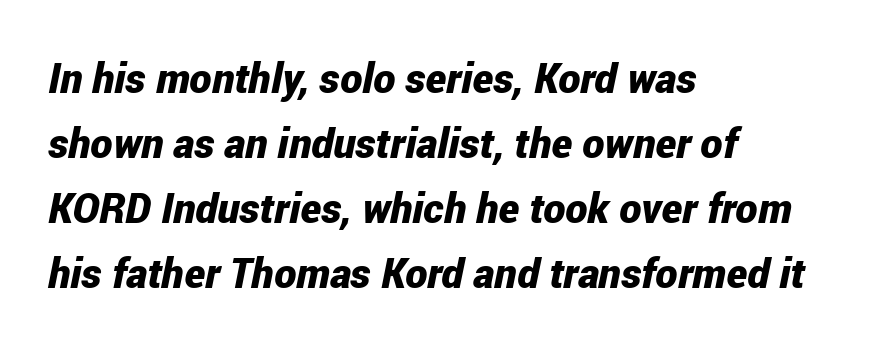
The image shows 42 px bold, condensed type, italic (leaning right); set left-aligned, normal line spacing (1.55x), normal letter spacing, not underlined; low stroke contrast and a medium x-height.
